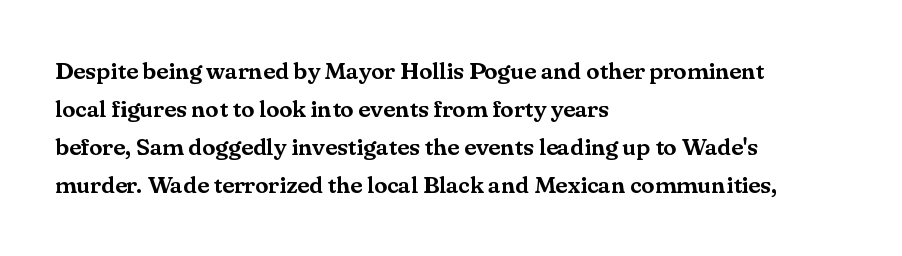
Q: Is the text italic (slanted)? A: No, it is upright.
Q: Is the text underlined? A: No.
Q: How is the paragraph aligned? A: Left-aligned.
Q: Is the spacing between letters normal or unusually wide? A: Normal.
Q: Is the spacing between lines tight, normal or loose? A: Normal.
